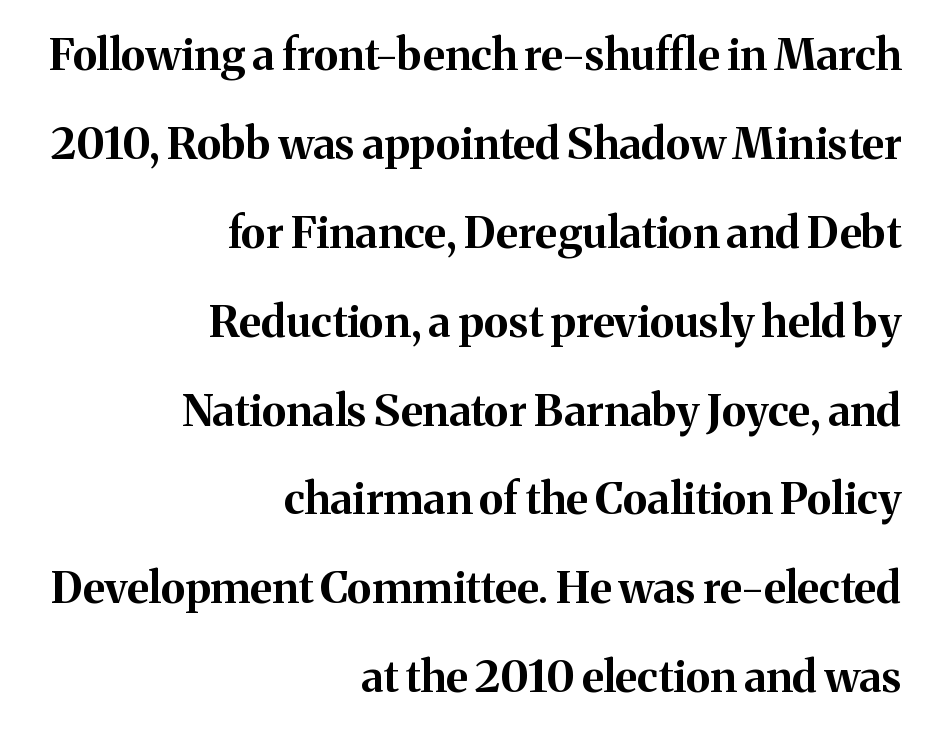
Q: Is the text bold? A: Yes.
Q: Is the text italic (slanted)? A: No, it is upright.
Q: Is the typeface a serif or a sans-serif typeface? A: Serif.
Q: Is the text underlined? A: No.
Q: How is the paragraph aligned? A: Right-aligned.
Q: Is the spacing between letters normal or unusually wide? A: Normal.
Q: Is the spacing between lines tight, normal or loose? A: Loose.
Q: Width (condensed, normal, or wide)? A: Normal.
Q: Stroke contrast? A: Medium.
Q: x-height? A: Medium.
Q: Monospaced? A: No.
